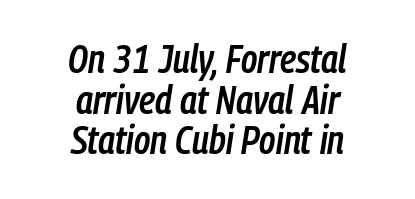
The image shows 39 px semibold, condensed type, italic (leaning right); set centered, tight line spacing (1.04x), normal letter spacing, not underlined; low stroke contrast and a medium x-height.
